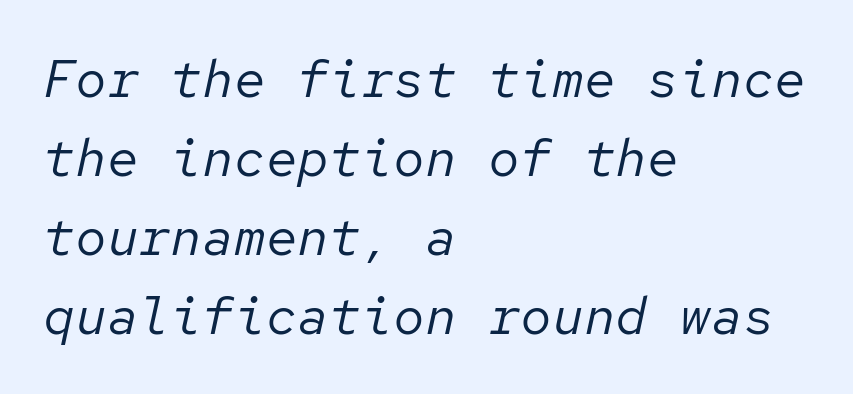
{"italic": "yes", "lean": "right", "slant_degrees": 12, "bold": "no", "weight": "regular", "width": "normal", "stroke_contrast": "low", "x_height": "medium", "monospaced": "yes", "underline": "no", "align": "left", "line_spacing": "normal", "line_spacing_ratio": 1.49, "letter_spacing": "normal", "letter_spacing_em": 0.0, "glyph_px": 53}
